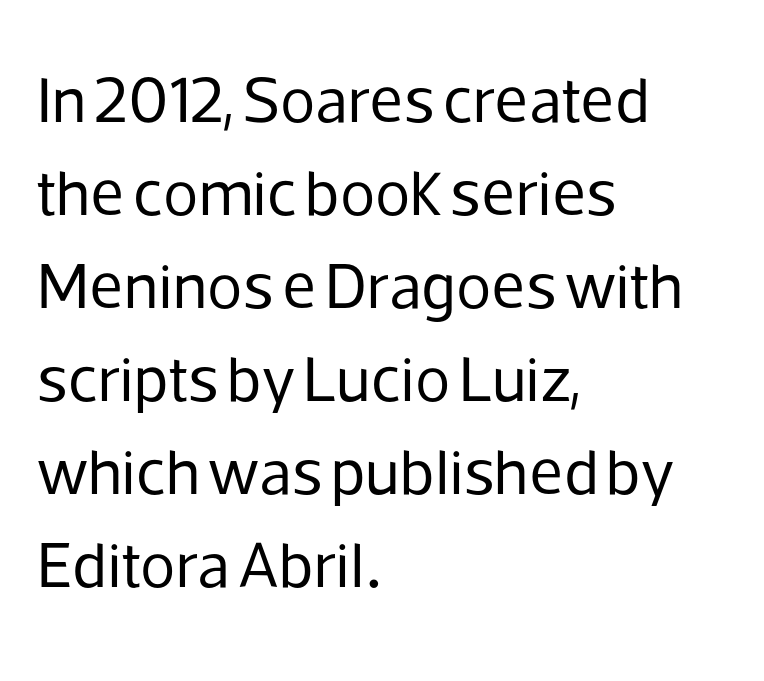
{"serif": "no", "italic": "no", "bold": "no", "weight": "regular", "width": "normal", "stroke_contrast": "low", "x_height": "medium", "monospaced": "no", "underline": "no", "align": "left", "line_spacing": "normal", "line_spacing_ratio": 1.43, "letter_spacing": "normal", "letter_spacing_em": 0.0, "glyph_px": 65}
